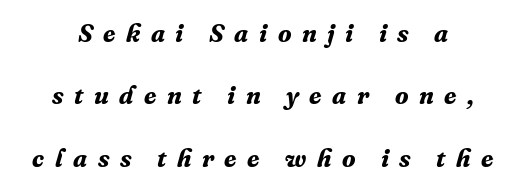
{"italic": "yes", "lean": "right", "slant_degrees": 16, "bold": "yes", "underline": "no", "line_spacing": "loose", "line_spacing_ratio": 2.5, "letter_spacing": "wide", "letter_spacing_em": 0.42, "glyph_px": 25}
